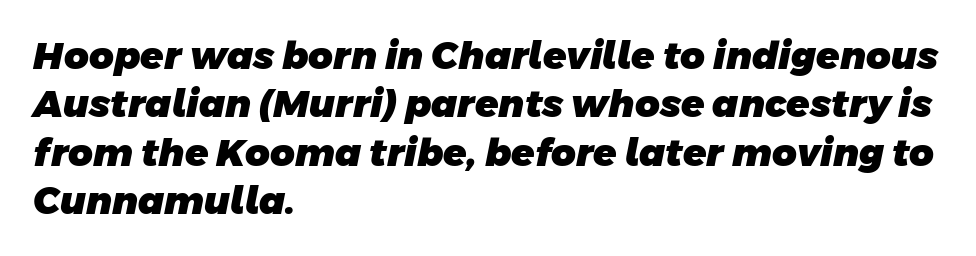
{"serif": "no", "bold": "yes", "weight": "heavy", "width": "normal", "stroke_contrast": "low", "x_height": "large", "monospaced": "no", "underline": "no", "align": "left", "line_spacing": "normal", "line_spacing_ratio": 1.27, "letter_spacing": "normal", "letter_spacing_em": 0.0, "glyph_px": 38}
